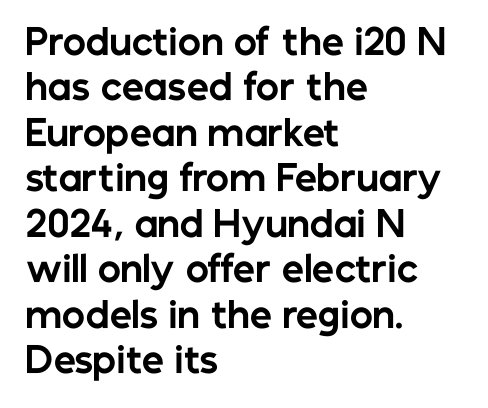
Bare-footed words on every line. The designer left line spacing at the default. Each word holds together tightly as a unit, with standard inter-letter gaps. Is there any slant? The stems are plumb. Here the designer chose a conventional face with non-uniform glyph widths.
